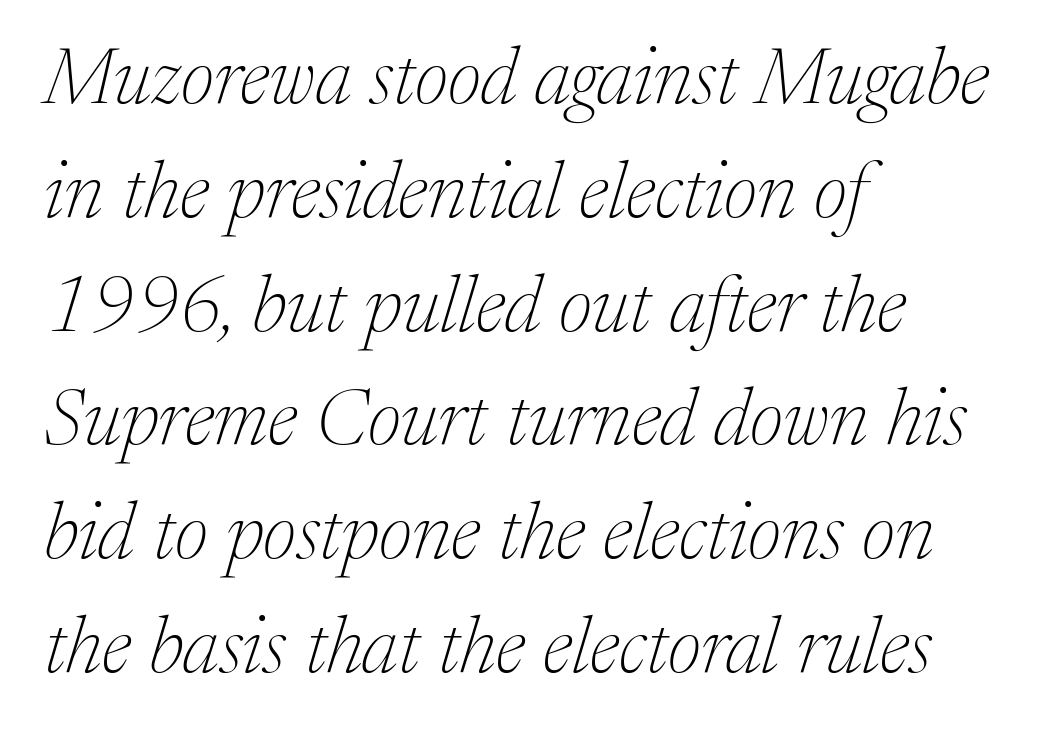
Q: Is the text bold? A: No.
Q: Is the text italic (slanted)? A: Yes, it leans right by about 17 degrees.
Q: Is the typeface a serif or a sans-serif typeface? A: Serif.
Q: Is the text underlined? A: No.
Q: How is the paragraph aligned? A: Left-aligned.
Q: Is the spacing between letters normal or unusually wide? A: Normal.
Q: Is the spacing between lines tight, normal or loose? A: Normal.
Q: Width (condensed, normal, or wide)? A: Normal.
Q: Stroke contrast? A: Medium.
Q: x-height? A: Medium.
Q: Monospaced? A: No.
